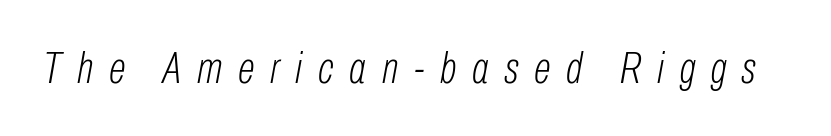
Q: Is the text bold? A: No.
Q: Is the text italic (slanted)? A: Yes, it leans right by about 10 degrees.
Q: Is the text underlined? A: No.
Q: Is the spacing between letters normal or unusually wide? A: Unusually wide.
Q: Width (condensed, normal, or wide)? A: Condensed.
Q: Stroke contrast? A: Low.
Q: x-height? A: Medium.
Q: Monospaced? A: No.
